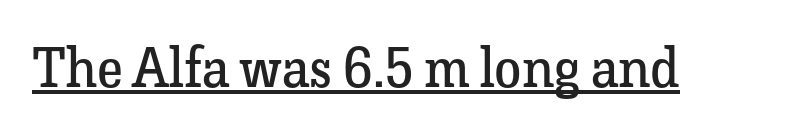
{"serif": "yes", "italic": "no", "bold": "no", "weight": "regular", "width": "normal", "stroke_contrast": "low", "x_height": "medium", "monospaced": "no", "underline": "yes", "letter_spacing": "normal", "letter_spacing_em": 0.0, "glyph_px": 55}
